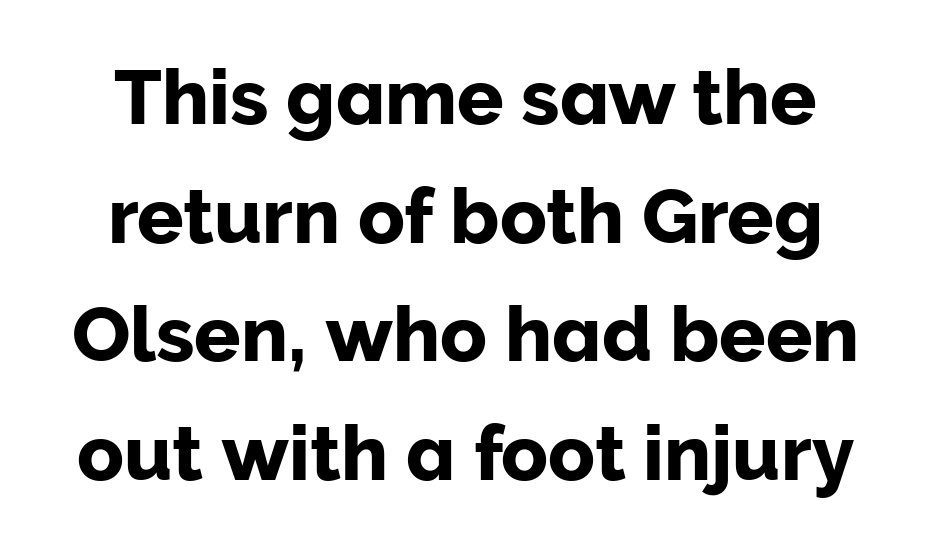
Q: Is the text italic (slanted)? A: No, it is upright.
Q: Is the typeface a serif or a sans-serif typeface? A: Sans-serif.
Q: Is the text underlined? A: No.
Q: Is the spacing between letters normal or unusually wide? A: Normal.
Q: Is the spacing between lines tight, normal or loose? A: Normal.
Q: Width (condensed, normal, or wide)? A: Normal.
Q: Stroke contrast? A: Low.
Q: x-height? A: Medium.
Q: Monospaced? A: No.
